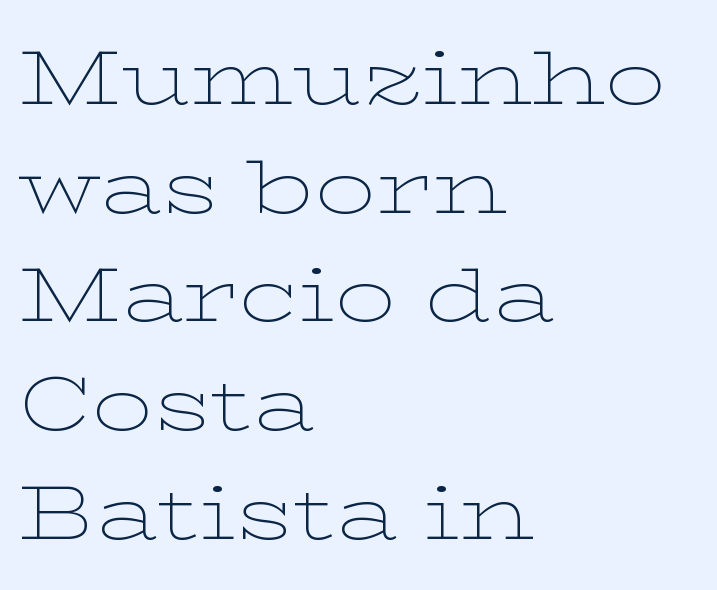
{"serif": "yes", "italic": "no", "bold": "no", "weight": "thin", "width": "wide", "stroke_contrast": "low", "x_height": "medium", "monospaced": "no", "underline": "no", "align": "left", "line_spacing": "normal", "line_spacing_ratio": 1.43, "letter_spacing": "normal", "letter_spacing_em": 0.0, "glyph_px": 76}
